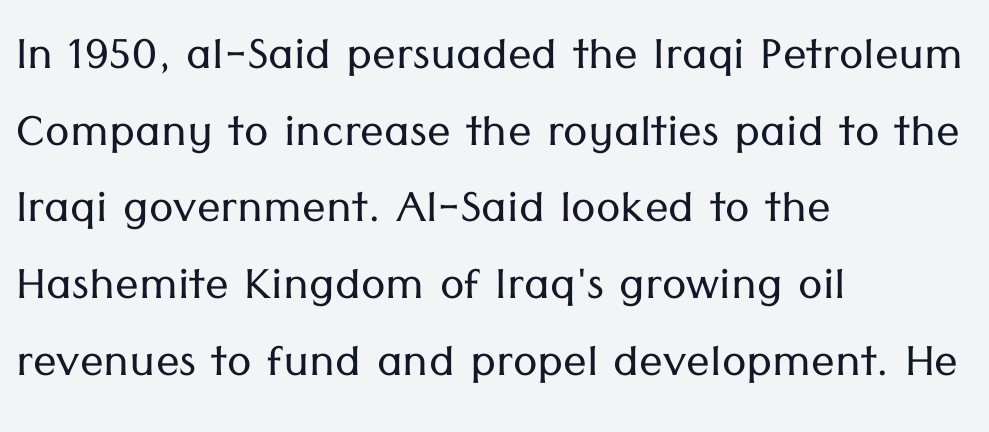
The lines sit at an ordinary, default distance from one another. One-word summary of the alignment: left. Tracking here is standard; glyphs follow each other at the usual distance. Ink coverage per letter is moderate at most. Proportional: the letters do not fall into vertical columns. The lettering holds an erect, upright posture throughout.
